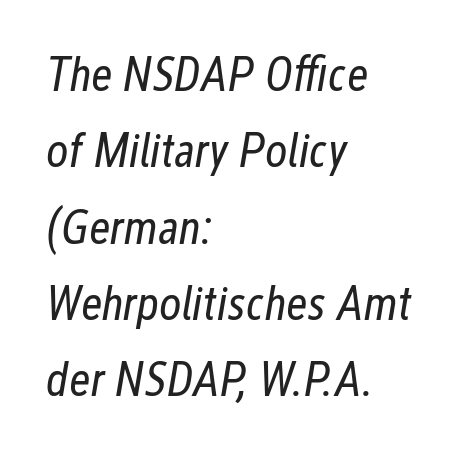
Spacing verdict: proportional, widths tailored to each character. Is the type slanted? Yes — the strokes lean at a clear angle. Unmarked baselines from the first word to the last. A normal amount of white space separates one row of letters from the next. A student would call this left alignment; a typographer would say flush left, rag right.
